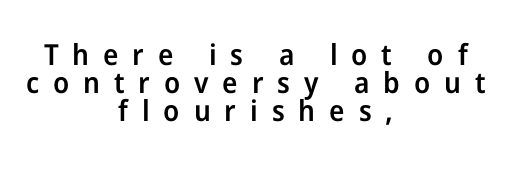
Q: Is the text bold? A: Semi-bold.
Q: Is the text italic (slanted)? A: No, it is upright.
Q: Is the typeface a serif or a sans-serif typeface? A: Sans-serif.
Q: Is the text underlined? A: No.
Q: How is the paragraph aligned? A: Centered.
Q: Is the spacing between letters normal or unusually wide? A: Unusually wide.
Q: Is the spacing between lines tight, normal or loose? A: Tight.
Q: Width (condensed, normal, or wide)? A: Normal.
Q: Stroke contrast? A: Low.
Q: x-height? A: Medium.
Q: Monospaced? A: No.
